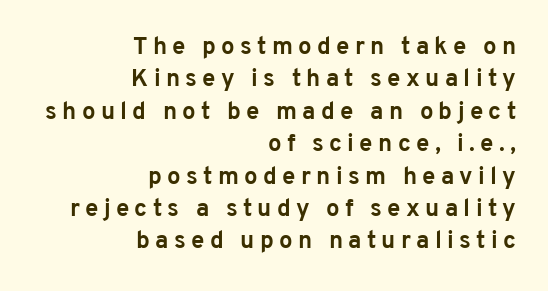
Descenders are the only things crossing below the line. Observe the wide spacing: letters keep a clear distance from each other. Every stem runs plumb, perpendicular to the baseline. The space between consecutive lines is moderate.
